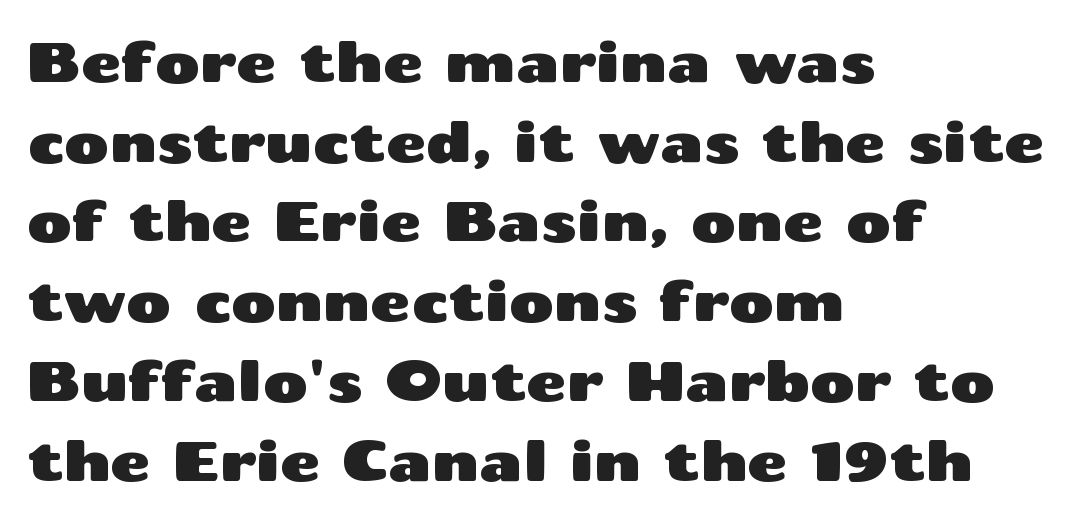
The image shows 55 px wide sans-serif type, upright; set left-aligned, normal line spacing (1.45x), normal letter spacing, not underlined; medium stroke contrast and a medium x-height.
